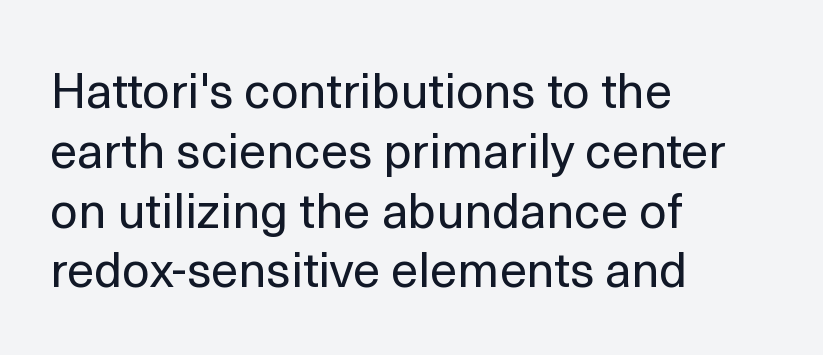
The image shows 49 px regular-weight sans-serif type, upright; set left-aligned, line spacing 1.22x, normal letter spacing, not underlined; a medium x-height.
